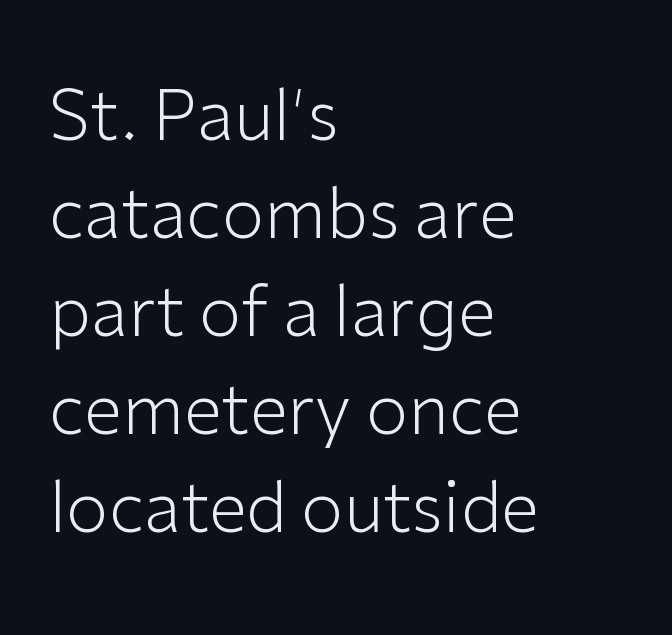
The image shows 69 px light sans-serif type, upright; set left-aligned, normal line spacing (1.42x), normal letter spacing, not underlined; low stroke contrast and a medium x-height.
